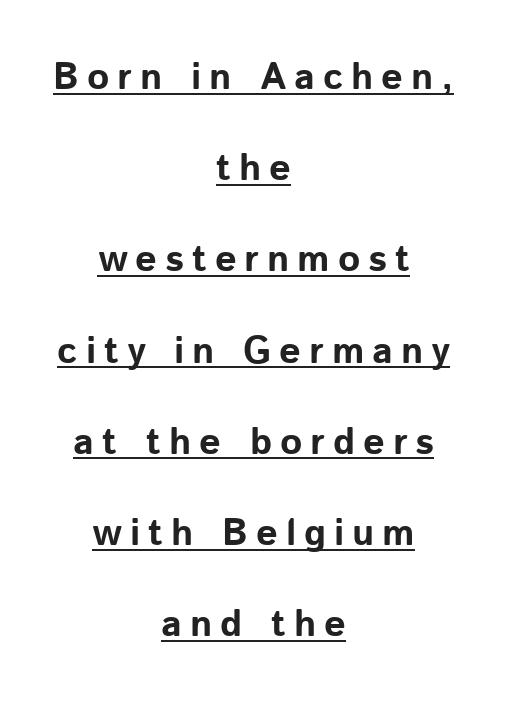
The axis of the letterforms is exactly vertical. Each letter's strokes conclude bluntly, with no projecting serifs. Emphasis is given by a line drawn under the lettering. The type is letterspaced generously, with wide tracking. Character widths vary here, with narrow letters taking less room than wide ones. Weight check: bold — yes, fully.
